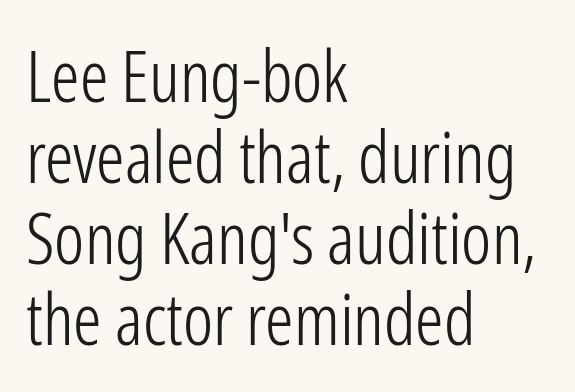
The image shows 71 px light, condensed sans-serif type, upright; set left-aligned, tight line spacing (1.14x), normal letter spacing, not underlined; low stroke contrast and a medium x-height.
